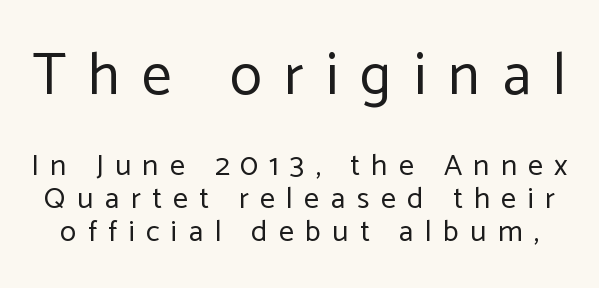
Q: Is the text bold? A: No.
Q: Is the text italic (slanted)? A: No, it is upright.
Q: Is the typeface a serif or a sans-serif typeface? A: Sans-serif.
Q: Is the text underlined? A: No.
Q: Is the spacing between letters normal or unusually wide? A: Unusually wide.
Q: Is the spacing between lines tight, normal or loose? A: Tight.
Q: Which block of text is set in a larger size, the first (top) or the second (bottom)? A: The first (top) one.
Q: Width (condensed, normal, or wide)? A: Normal.
Q: Stroke contrast? A: Low.
Q: x-height? A: Medium.
Q: Monospaced? A: No.
